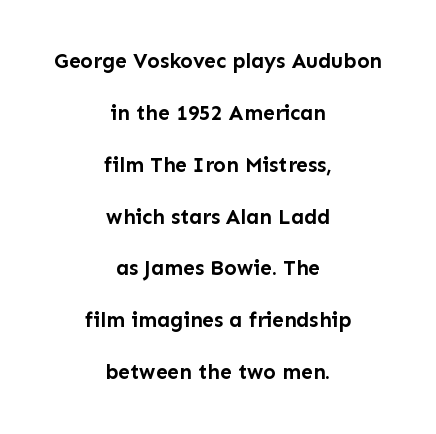
Short and long lines alike share a common midpoint. These words are printed bold, with thick strokes throughout. Letters rest on an invisible, unmarked baseline. You can tell it's not italic because the verticals are truly vertical. Caption: standard tracking, unaltered. Leading: increased.
